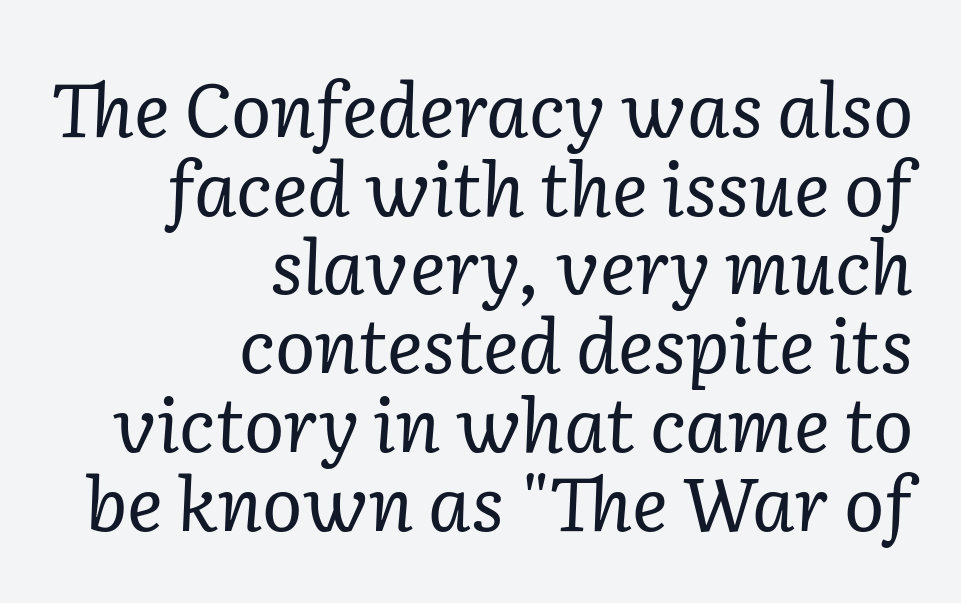
The image shows 75 px regular-weight serif type, italic (leaning right); set right-aligned, tight line spacing (1.05x), normal letter spacing, not underlined; low stroke contrast and a medium x-height.
